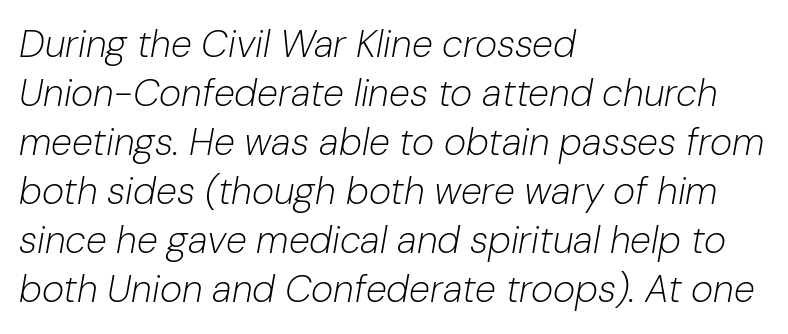
{"italic": "yes", "lean": "right", "slant_degrees": 10, "bold": "no", "weight": "light", "width": "normal", "stroke_contrast": "low", "x_height": "medium", "monospaced": "no", "underline": "no", "align": "left", "line_spacing": "normal", "line_spacing_ratio": 1.29, "letter_spacing": "normal", "letter_spacing_em": 0.0, "glyph_px": 38}
